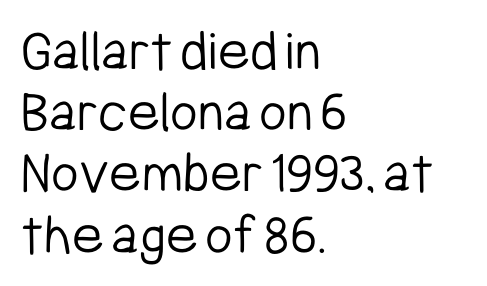
{"serif": "no", "italic": "no", "bold": "no", "weight": "light", "width": "condensed", "stroke_contrast": "low", "x_height": "medium", "monospaced": "no", "underline": "no", "align": "left", "line_spacing": "tight", "line_spacing_ratio": 1.02, "letter_spacing": "normal", "letter_spacing_em": 0.0, "glyph_px": 60}
